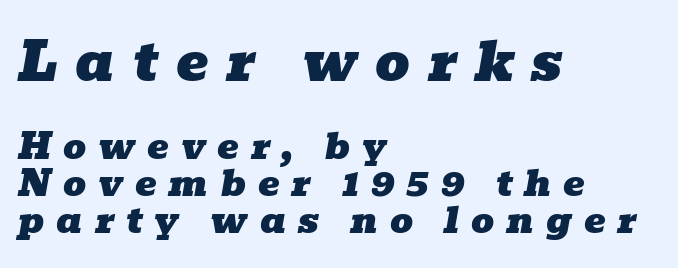
Here the glyphs are tracked loosely, breaking word shapes into spaced letters. Observe the lean: these are italic letterforms. The designer dialed line spacing down below the default. The compositor pushed each line to the left boundary. Think of a printed novel: that variable character pitch is what you see here.
